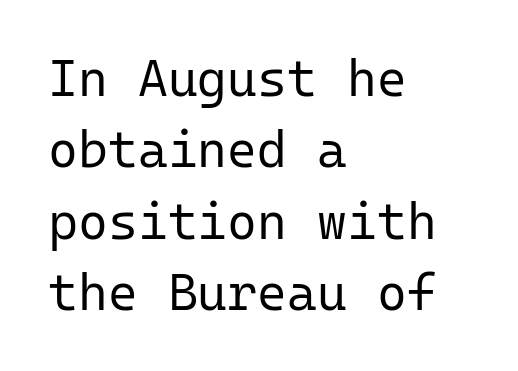
The designer went with a sans here, leaving each stem footless. Alignment: flush left. Each word holds together tightly as a unit, with standard inter-letter gaps. Posture: upright roman. Summary of weight: not heavy and not bold.
